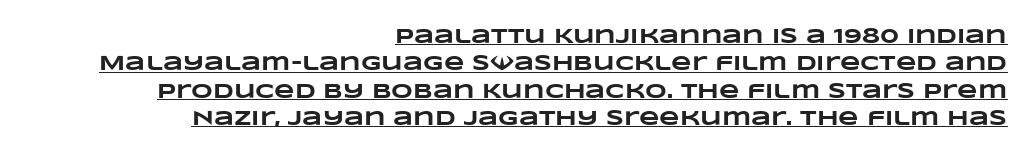
The paragraph shown leans on its right margin. Notice how thick the strokes are: this is what a full bold looks like. Tracking value appears to be zero — textbook default spacing. Notice how a bar underscores the lettering throughout. The line-height multiplier appears to be the usual default.
